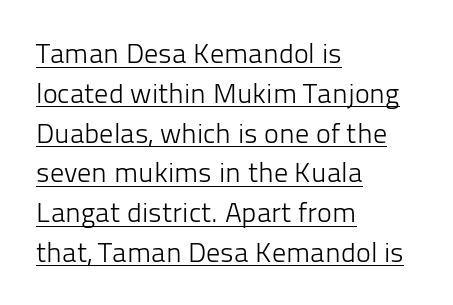
Q: Is the text bold? A: No.
Q: Is the text italic (slanted)? A: No, it is upright.
Q: Is the typeface a serif or a sans-serif typeface? A: Sans-serif.
Q: Is the text underlined? A: Yes.
Q: How is the paragraph aligned? A: Left-aligned.
Q: Is the spacing between letters normal or unusually wide? A: Normal.
Q: Is the spacing between lines tight, normal or loose? A: Normal.
Q: Width (condensed, normal, or wide)? A: Normal.
Q: Stroke contrast? A: Low.
Q: x-height? A: Medium.
Q: Monospaced? A: No.
